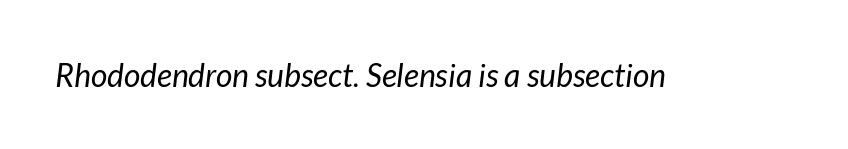
Q: Is the text bold? A: No.
Q: Is the text italic (slanted)? A: Yes, it leans right by about 7 degrees.
Q: Is the text underlined? A: No.
Q: Is the spacing between letters normal or unusually wide? A: Normal.
Q: Width (condensed, normal, or wide)? A: Normal.
Q: Stroke contrast? A: Low.
Q: x-height? A: Medium.
Q: Monospaced? A: No.
